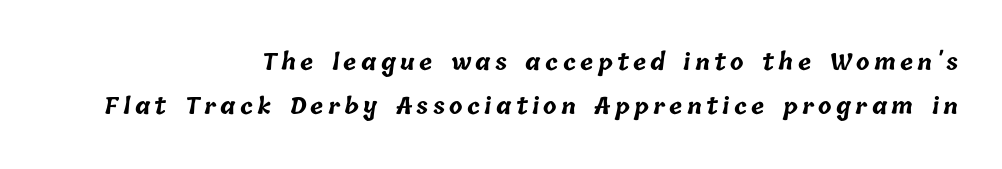
Q: Is the text bold? A: Yes.
Q: Is the text underlined? A: No.
Q: How is the paragraph aligned? A: Right-aligned.
Q: Is the spacing between letters normal or unusually wide? A: Unusually wide.
Q: Is the spacing between lines tight, normal or loose? A: Loose.
